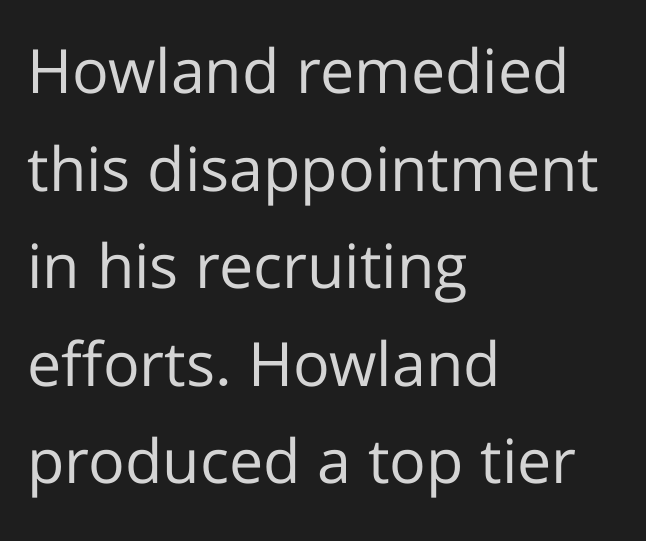
The image shows 61 px regular-weight sans-serif type, upright; set left-aligned, normal line spacing (1.6x), normal letter spacing, not underlined; low stroke contrast and a medium x-height.
